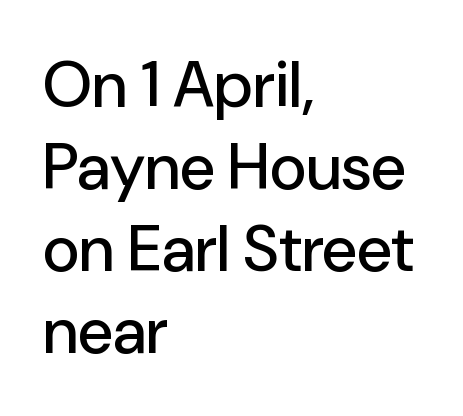
The image shows 64 px sans-serif type, upright; set left-aligned, normal line spacing (1.28x), normal letter spacing, not underlined; low stroke contrast and a medium x-height.
